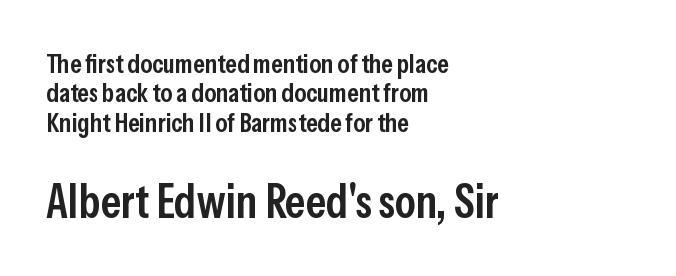
Here the second block reads like a headline and the first like body copy. Weight: semibold (demi). The lines are packed closely together with very little leading. The typography opts for an upright posture over an oblique one.
